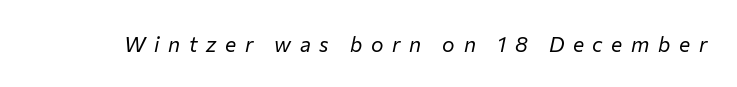
Q: Is the text bold? A: No.
Q: Is the text italic (slanted)? A: Yes, it leans right by about 12 degrees.
Q: Is the text underlined? A: No.
Q: Is the spacing between letters normal or unusually wide? A: Unusually wide.
